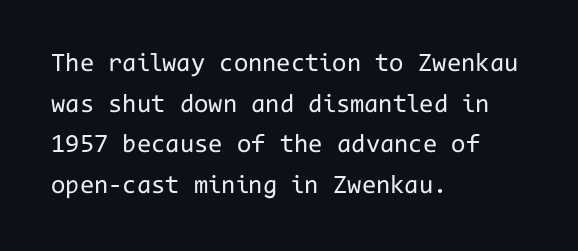
{"italic": "no", "bold": "no", "underline": "no", "align": "left", "line_spacing": "normal", "line_spacing_ratio": 1.56, "letter_spacing": "normal", "letter_spacing_em": 0.0, "glyph_px": 26}
